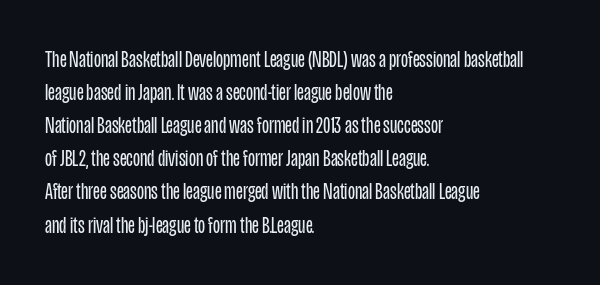
{"italic": "no", "bold": "no", "underline": "no", "align": "left", "line_spacing": "normal", "line_spacing_ratio": 1.44, "letter_spacing": "normal", "letter_spacing_em": 0.0, "glyph_px": 23}
